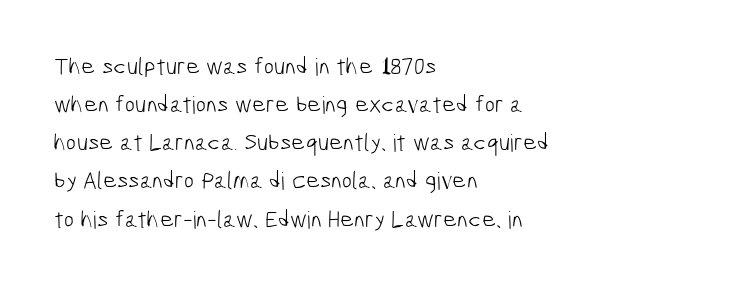
Q: Is the text bold? A: No.
Q: Is the text underlined? A: No.
Q: How is the paragraph aligned? A: Left-aligned.
Q: Is the spacing between letters normal or unusually wide? A: Normal.
Q: Is the spacing between lines tight, normal or loose? A: Normal.
